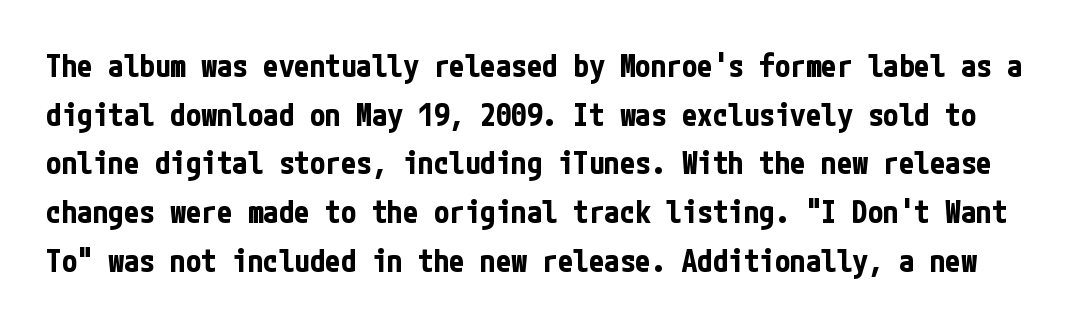
{"serif": "no", "italic": "no", "bold": "yes", "weight": "bold", "width": "condensed", "stroke_contrast": "low", "x_height": "medium", "underline": "no", "line_spacing": "normal", "line_spacing_ratio": 1.57, "letter_spacing": "normal", "letter_spacing_em": 0.0, "glyph_px": 31}
